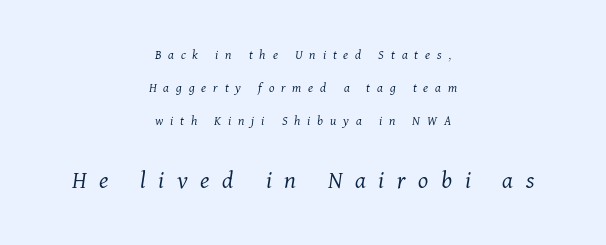
The image shows 26 px text type, italic (leaning right); set centered, loose line spacing (2.35x), unusually wide letter spacing (+0.49 em), not underlined; the second (bottom) block is 1.86x larger.
